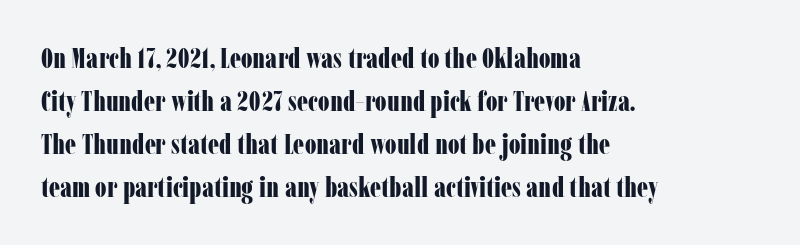
The image shows 28 px bold, condensed serif type, upright; set left-aligned, normal line spacing (1.53x), normal letter spacing, not underlined; low stroke contrast and a medium x-height.
